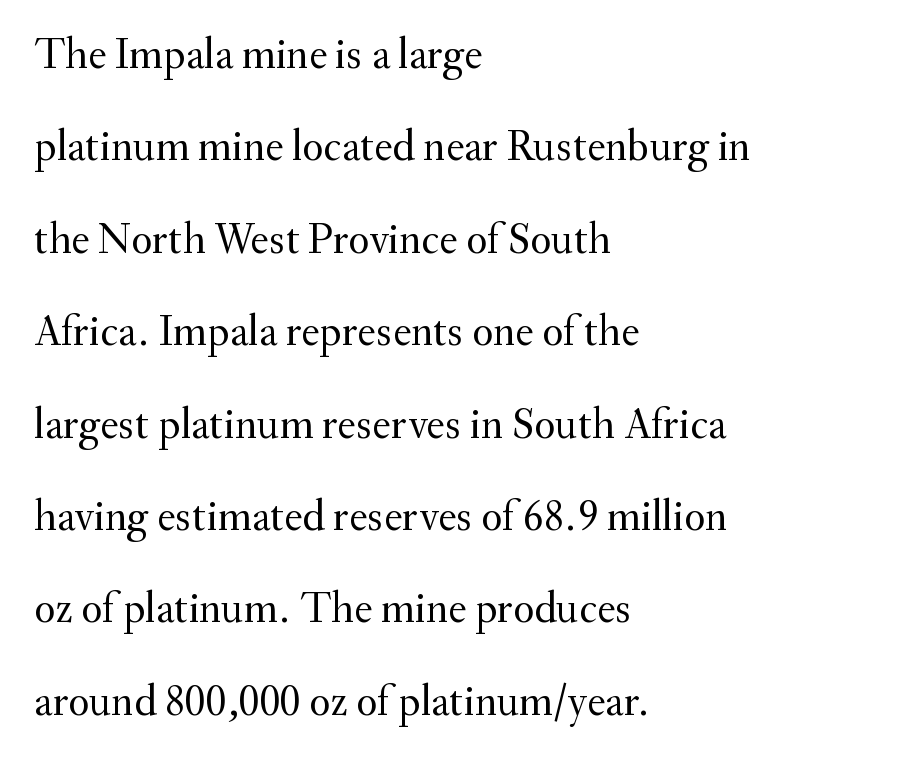
The image shows 44 px regular-weight serif type, upright; set left-aligned, loose line spacing (2.1x), normal letter spacing, not underlined; medium stroke contrast and a small x-height.
